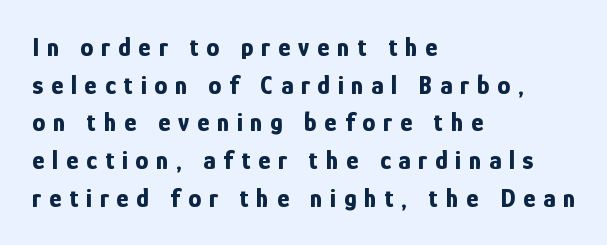
Q: Is the text bold? A: Yes.
Q: Is the text italic (slanted)? A: No, it is upright.
Q: Is the text underlined? A: No.
Q: How is the paragraph aligned? A: Left-aligned.
Q: Is the spacing between letters normal or unusually wide? A: Unusually wide.
Q: Is the spacing between lines tight, normal or loose? A: Normal.
